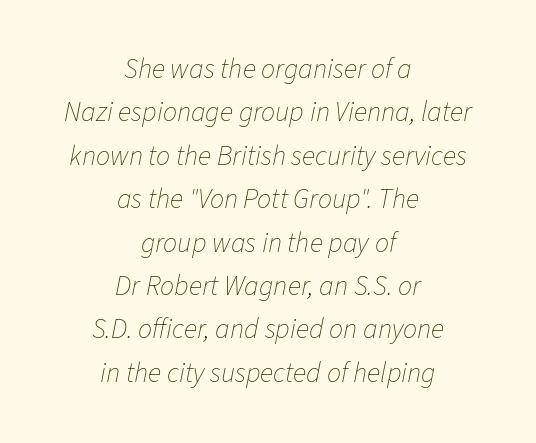
{"italic": "yes", "lean": "right", "slant_degrees": 11, "bold": "no", "weight": "thin", "width": "normal", "stroke_contrast": "low", "x_height": "medium", "monospaced": "no", "underline": "no", "align": "center", "line_spacing": "normal", "line_spacing_ratio": 1.55, "letter_spacing": "normal", "letter_spacing_em": 0.0, "glyph_px": 28}
